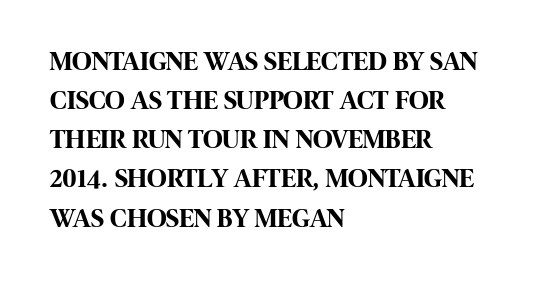
Q: Is the text bold? A: Yes.
Q: Is the text italic (slanted)? A: No, it is upright.
Q: Is the text underlined? A: No.
Q: How is the paragraph aligned? A: Left-aligned.
Q: Is the spacing between letters normal or unusually wide? A: Normal.
Q: Is the spacing between lines tight, normal or loose? A: Normal.
